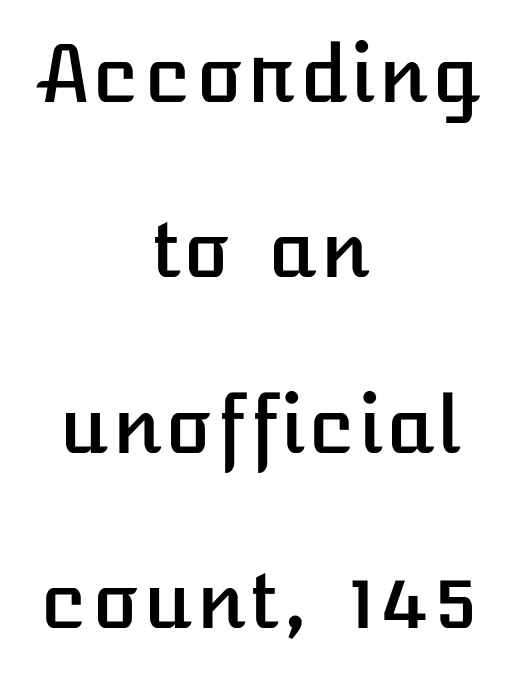
{"italic": "no", "width": "normal", "stroke_contrast": "low", "x_height": "medium", "underline": "no", "align": "center", "line_spacing": "loose", "line_spacing_ratio": 2.25, "letter_spacing": "normal", "letter_spacing_em": 0.0, "glyph_px": 78}
